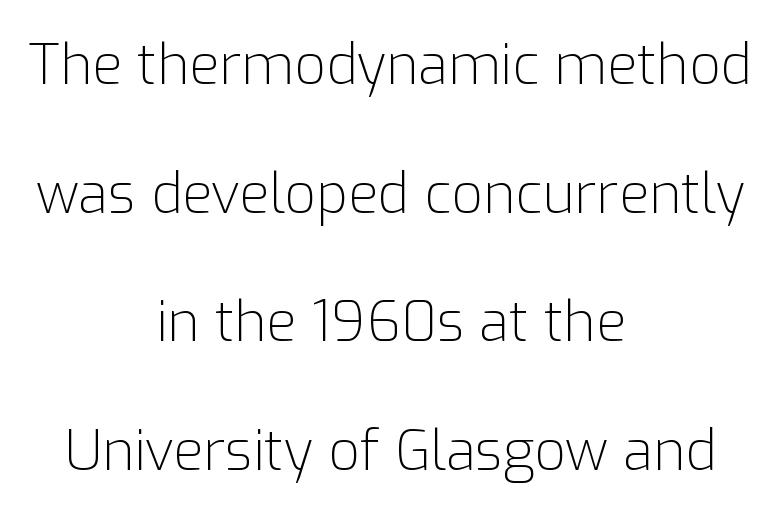
Think of a printed novel: that variable character pitch is what you see here. The type is set solid horizontally, with unmodified tracking. Nobody drew a line under any word here. Notice the wide empty band between every row — that's loose leading. The letters stand straight up with perfectly vertical stems. Is this a sans? Yes — the strokes have no serifs.
